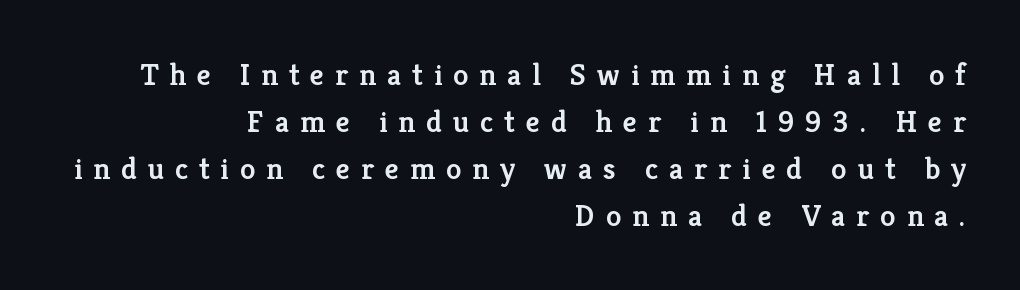
{"serif": "yes", "italic": "no", "bold": "semi", "weight": "semibold", "width": "normal", "stroke_contrast": "low", "x_height": "medium", "monospaced": "no", "underline": "no", "align": "right", "line_spacing": "normal", "line_spacing_ratio": 1.52, "letter_spacing": "wide", "letter_spacing_em": 0.35, "glyph_px": 31}
